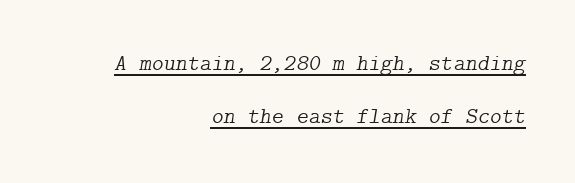
Layout note: lines flush right. The type is set solid horizontally, with unmodified tracking. A rule runs beneath these lines of type. This sample uses an oblique cut, with every glyph tilted off the vertical. The weight would be labelled regular, book, light, or lighter still.
